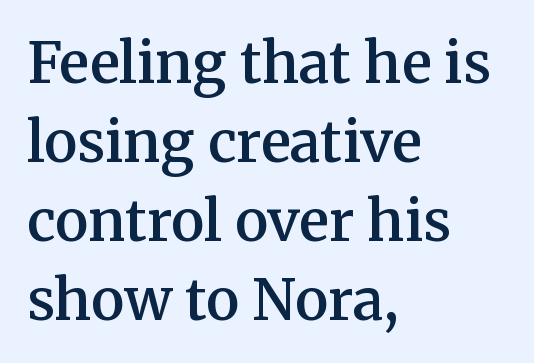
Is this a fixed-width face? No — the glyphs have proportional, varying widths. Typesetter's note: demi weight, one step under bold. Words float on clear page, feet unadorned. Typographically, this falls in the serif category.
